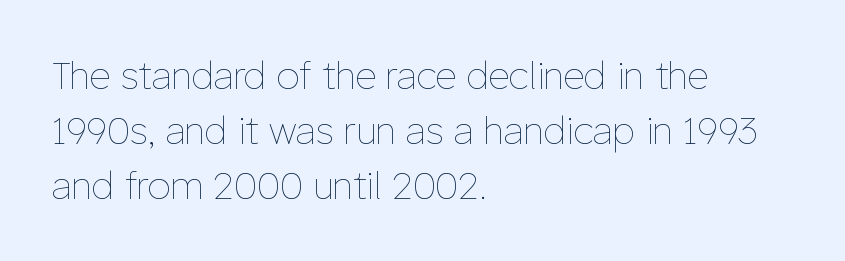
The image shows 37 px thin type, upright; set left-aligned, normal line spacing (1.48x), normal letter spacing, not underlined; low stroke contrast and a medium x-height.
